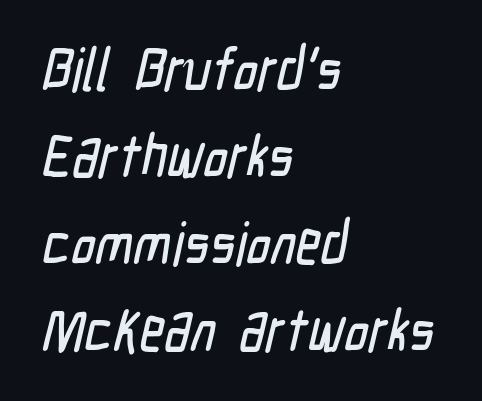
The type is set solid horizontally, with unmodified tracking. One-word summary of the alignment: left. This rendering employs a face without finishing strokes, i.e., a sans-serif. A typesetter would call this proportional, since set widths differ per character. Leading matches the norm, producing a regular column.
